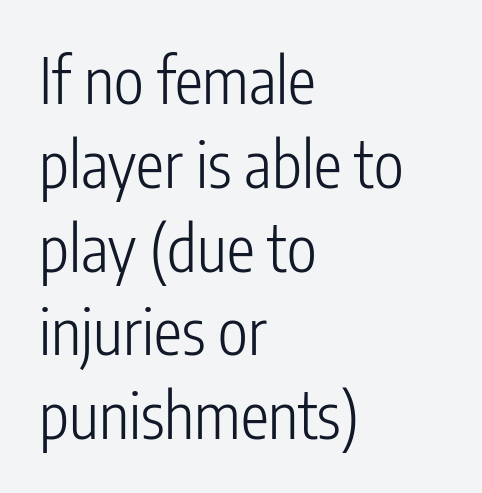
Teacher's note: observe the even left margin — that is flush-left alignment. Bold? No — there's no thickening of the strokes. Baseline-to-baseline distance is the conventional proportion of letter height. The face used here is proportionally spaced, like ordinary book or web type. It's the straight-up-and-down kind of type.
